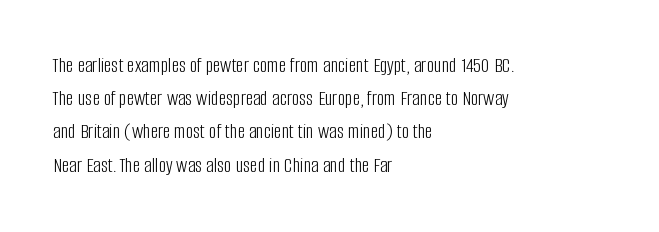
The image shows 21 px text type, upright; set left-aligned, normal line spacing (1.58x), normal letter spacing, not underlined.
